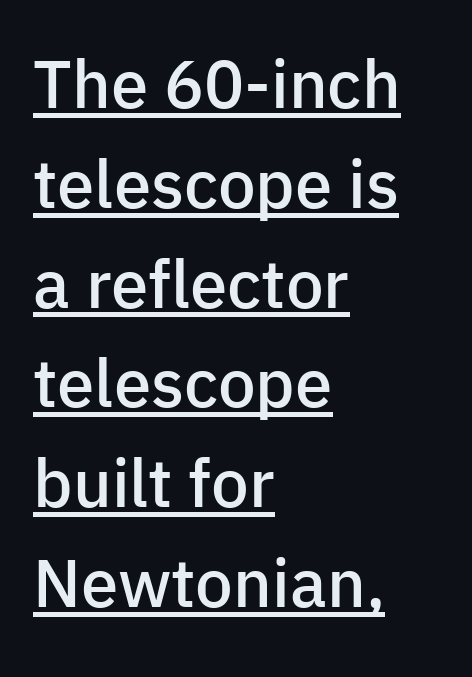
{"serif": "no", "italic": "no", "bold": "semi", "weight": "semibold", "width": "normal", "stroke_contrast": "low", "x_height": "medium", "monospaced": "no", "underline": "yes", "align": "left", "line_spacing": "normal", "line_spacing_ratio": 1.49, "letter_spacing": "normal", "letter_spacing_em": 0.0, "glyph_px": 67}
